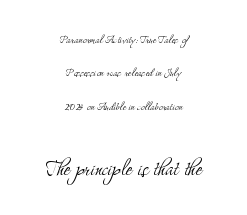
Q: Is the text bold? A: No.
Q: Is the text italic (slanted)? A: Yes.
Q: Is the text underlined? A: No.
Q: How is the paragraph aligned? A: Centered.
Q: Is the spacing between letters normal or unusually wide? A: Normal.
Q: Is the spacing between lines tight, normal or loose? A: Loose.
Q: Which block of text is set in a larger size, the first (top) or the second (bottom)? A: The second (bottom) one.
